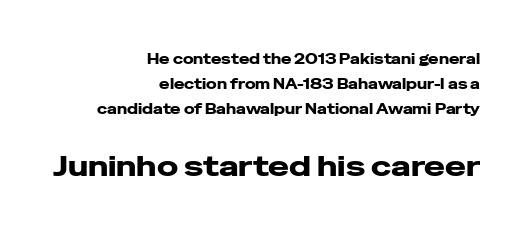
The image shows 28 px wide sans-serif type, upright; set right-aligned, line spacing 1.8x, normal letter spacing, not underlined; the second (bottom) block is 2.0x larger; low stroke contrast and a medium x-height.
